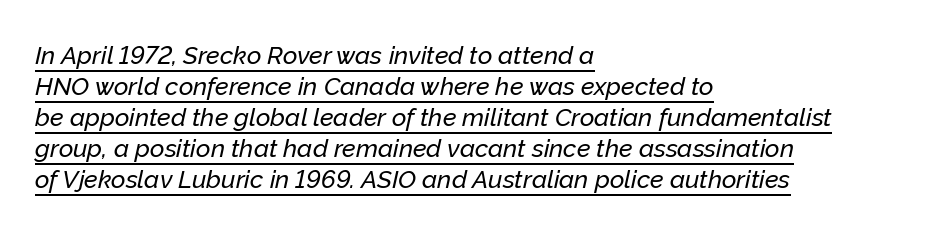
Q: Is the text italic (slanted)? A: Yes, it leans right by about 12 degrees.
Q: Is the text underlined? A: Yes.
Q: How is the paragraph aligned? A: Left-aligned.
Q: Is the spacing between letters normal or unusually wide? A: Normal.
